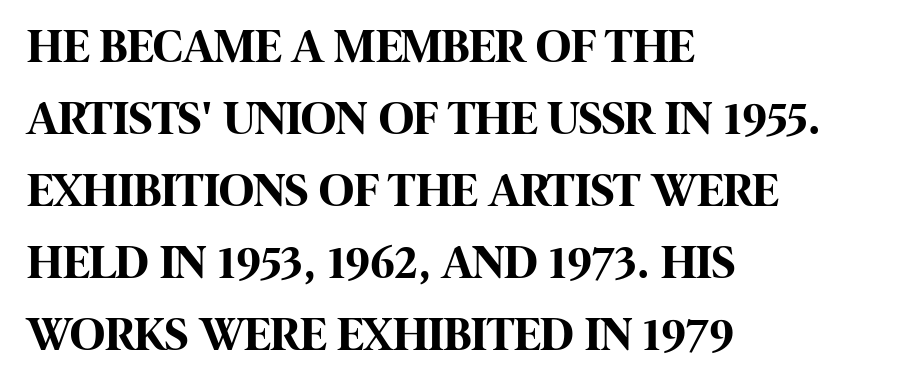
Italic? Not at all — the glyphs are vertical. A clean baseline with only descenders dipping below it. Set as a true bold cut, around the 700 mark. The designer left line spacing at the default. Horizontally, the lines are justified to the leading edge only. Character widths vary here, with narrow letters taking less room than wide ones.
